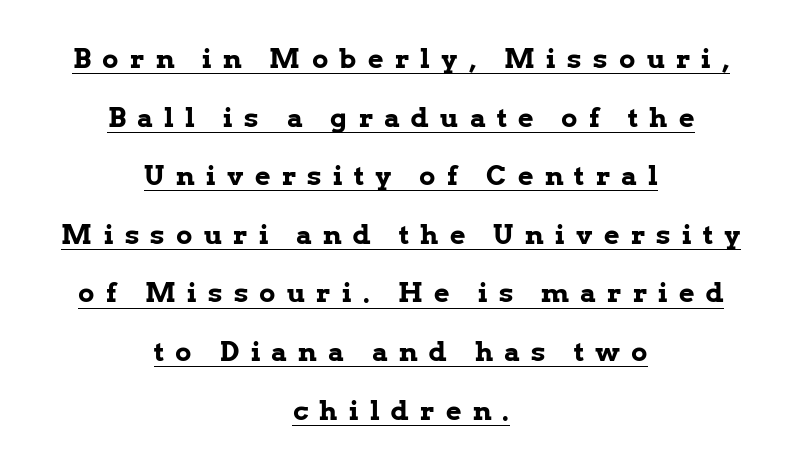
{"italic": "no", "bold": "yes", "underline": "yes", "align": "center", "line_spacing": "loose", "line_spacing_ratio": 2.17, "letter_spacing": "wide", "letter_spacing_em": 0.42, "glyph_px": 27}
